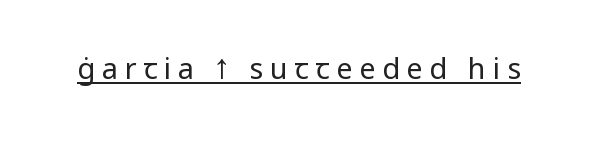
This is underlined copy, the kind a proofreader might mark for attention. Classification — sans serif. Rendered with straight, roman letterforms. The face used here is proportionally spaced, like ordinary book or web type.
